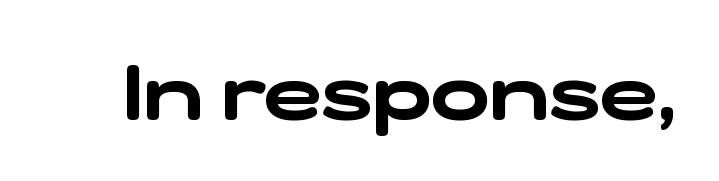
The image shows 78 px wide sans-serif type; set normal letter spacing, not underlined; low stroke contrast and a medium x-height.
